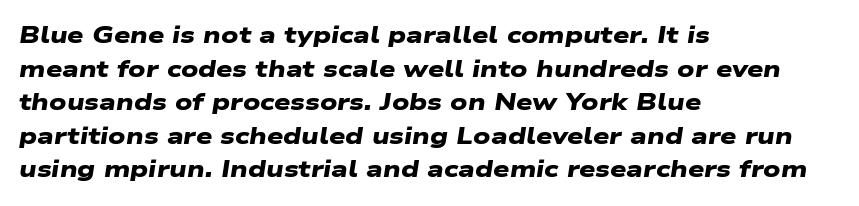
Q: Is the text bold? A: Yes.
Q: Is the text underlined? A: No.
Q: How is the paragraph aligned? A: Left-aligned.
Q: Is the spacing between letters normal or unusually wide? A: Normal.
Q: Is the spacing between lines tight, normal or loose? A: Normal.
